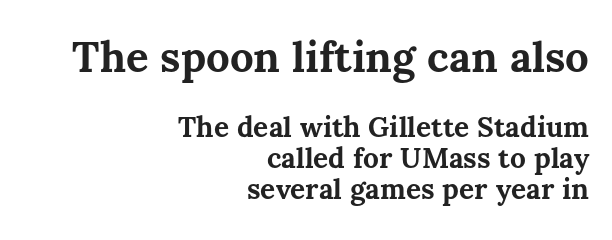
In terms of letterspacing, this is plain default setting. The zone under the glyphs is completely vacant. These words are printed bold, with thick strokes throughout. You could not count columns in this text — the font is proportionally spaced. Large over small — that's the arrangement of the two blocks here. Is there any slant? The stems are plumb.
